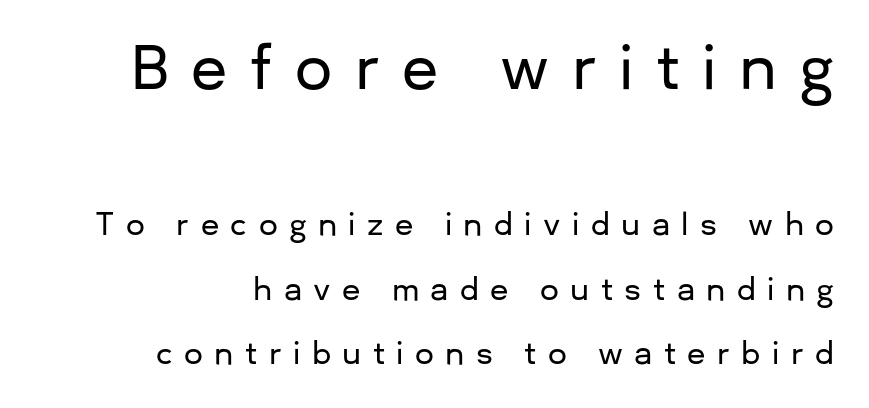
Posture: vertical. The emphasis by scale lands on block number one, above. The setting favours the right margin, as signatures and pull-quotes sometimes do. Unmarked baselines from the first word to the last.
